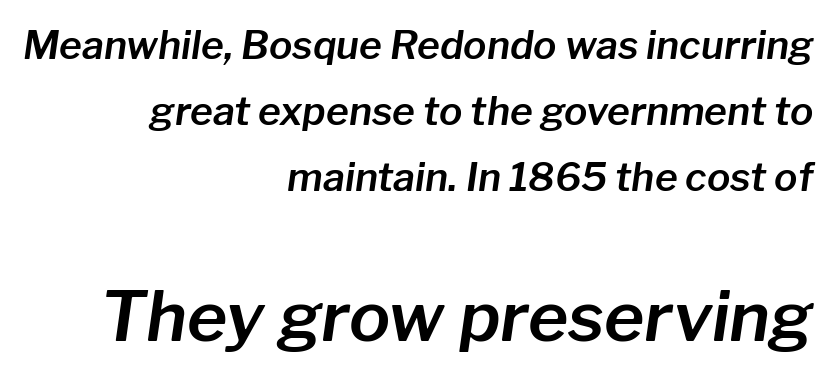
Character widths vary here, with narrow letters taking less room than wide ones. Regarding leading, the lines here are spaced in the standard way. In this sample the second text group is rendered at the bigger scale. Default kerning and tracking; the words read as compact shapes. The passage is arranged like a letterhead date or caption credit — flush right.
